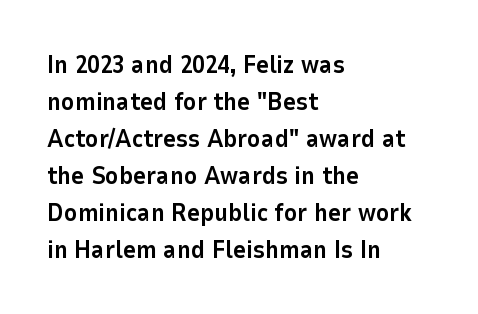
The image shows 25 px bold type, upright; set left-aligned, normal line spacing (1.48x), normal letter spacing, not underlined.
